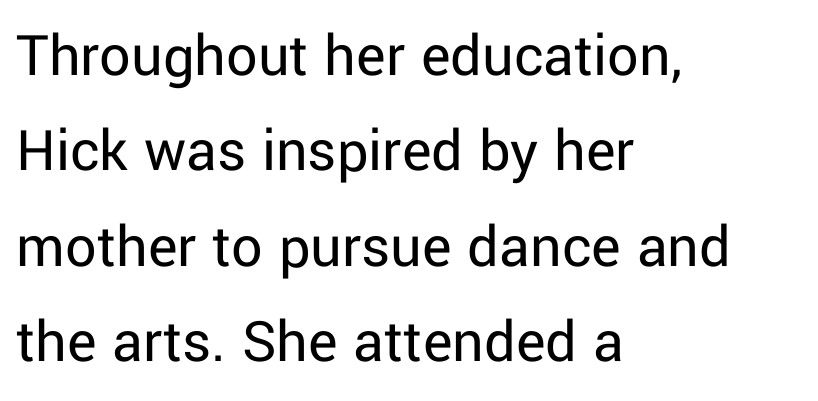
Descenders hang freely into open space. These lines were composed using upright roman letters. Does extra space separate the letters? No, they use regular spacing. The rendering shows plain stroke endings on the letterforms — a sans-serif design.
